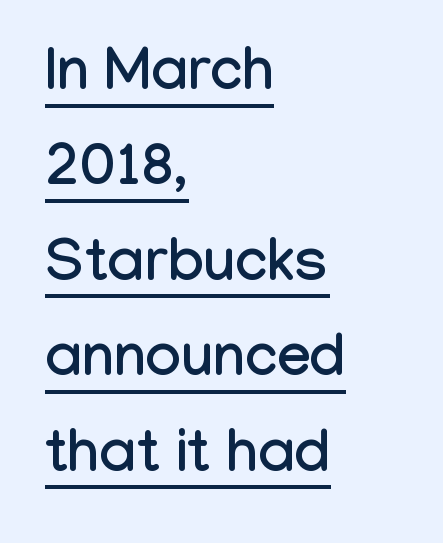
Q: Is the text italic (slanted)? A: No, it is upright.
Q: Is the typeface a serif or a sans-serif typeface? A: Sans-serif.
Q: Is the text underlined? A: Yes.
Q: How is the paragraph aligned? A: Left-aligned.
Q: Is the spacing between letters normal or unusually wide? A: Normal.
Q: Is the spacing between lines tight, normal or loose? A: Normal.
Q: Width (condensed, normal, or wide)? A: Condensed.
Q: Stroke contrast? A: Low.
Q: x-height? A: Medium.
Q: Monospaced? A: No.
